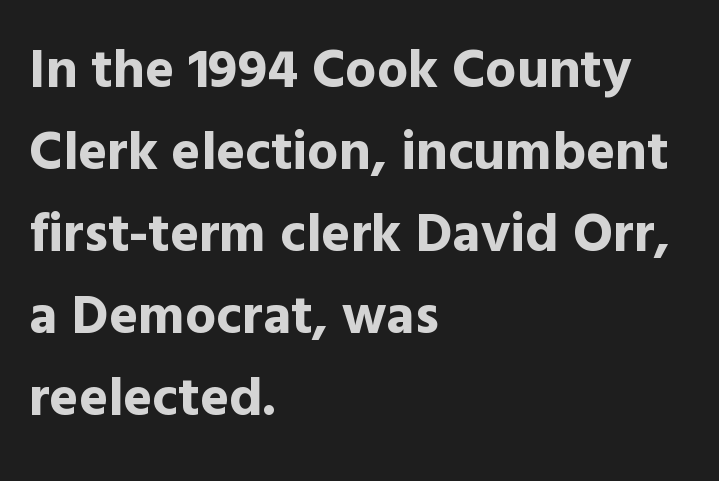
The image shows 55 px bold sans-serif type, upright; set left-aligned, normal line spacing (1.49x), normal letter spacing, not underlined; a medium x-height.
